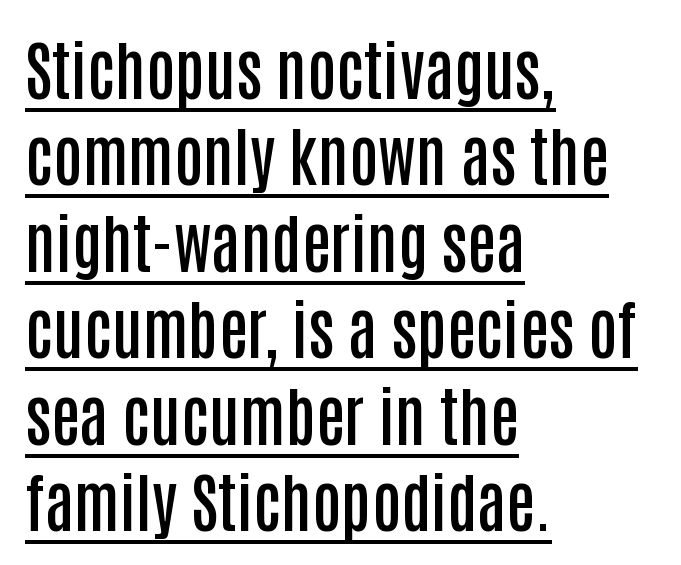
The font family rendered here belongs to the sans-serif group. Looks like regular typesetting: each glyph gets only the width it needs. Beneath each row of characters lies a ruled line. Is the block centered? No — it sits flush against the left margin. Upright lettering throughout. Successive baselines arrive at the customary interval.
